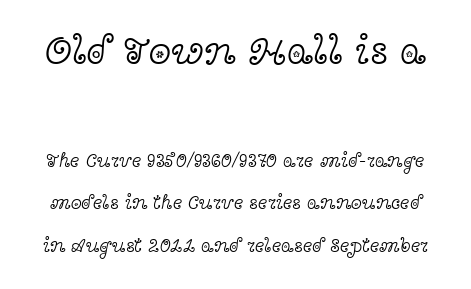
Q: Is the text bold? A: No.
Q: Is the text italic (slanted)? A: Yes.
Q: Is the typeface a serif or a sans-serif typeface? A: Serif.
Q: Is the text underlined? A: No.
Q: Is the spacing between letters normal or unusually wide? A: Normal.
Q: Is the spacing between lines tight, normal or loose? A: Loose.
Q: Which block of text is set in a larger size, the first (top) or the second (bottom)? A: The first (top) one.
Q: Width (condensed, normal, or wide)? A: Wide.
Q: x-height? A: Medium.
Q: Monospaced? A: No.
